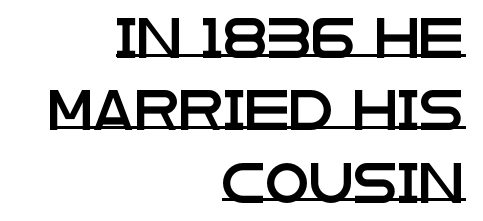
Q: Is the text italic (slanted)? A: No, it is upright.
Q: Is the typeface a serif or a sans-serif typeface? A: Sans-serif.
Q: Is the text underlined? A: Yes.
Q: How is the paragraph aligned? A: Right-aligned.
Q: Is the spacing between letters normal or unusually wide? A: Normal.
Q: Width (condensed, normal, or wide)? A: Wide.
Q: Stroke contrast? A: Low.
Q: x-height? A: Large.
Q: Monospaced? A: No.
